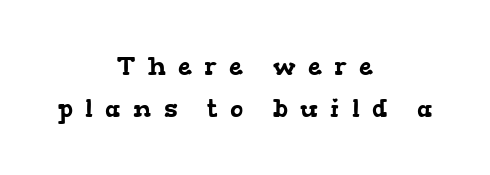
Q: Is the text underlined? A: No.
Q: How is the paragraph aligned? A: Centered.
Q: Is the spacing between letters normal or unusually wide? A: Unusually wide.
Q: Is the spacing between lines tight, normal or loose? A: Normal.
